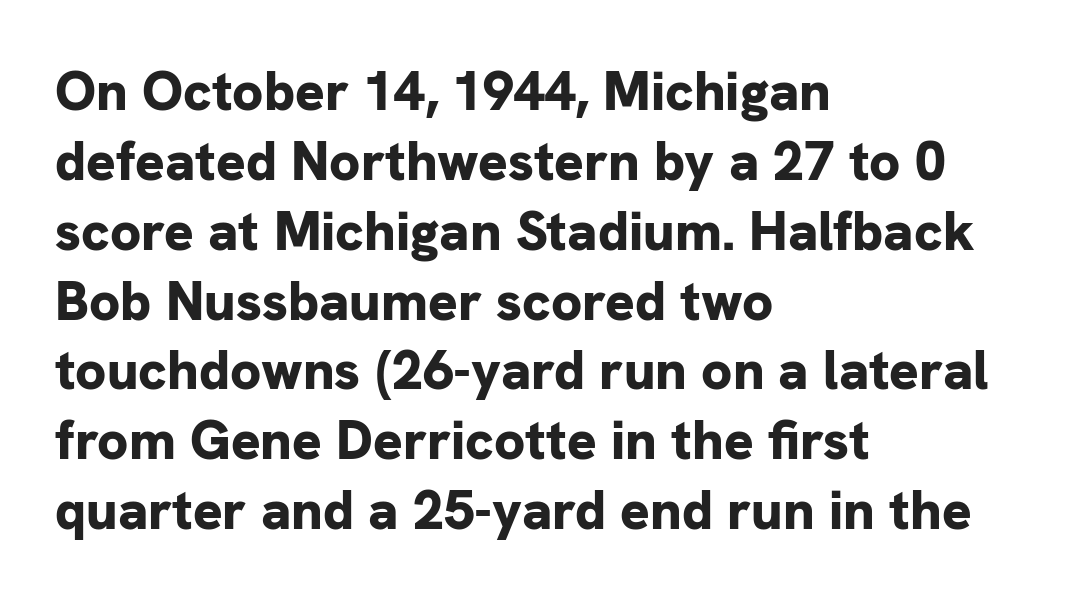
{"serif": "no", "italic": "no", "bold": "yes", "weight": "bold", "width": "normal", "stroke_contrast": "low", "x_height": "medium", "monospaced": "no", "underline": "no", "align": "left", "line_spacing": "normal", "line_spacing_ratio": 1.27, "letter_spacing": "normal", "letter_spacing_em": 0.0, "glyph_px": 55}
